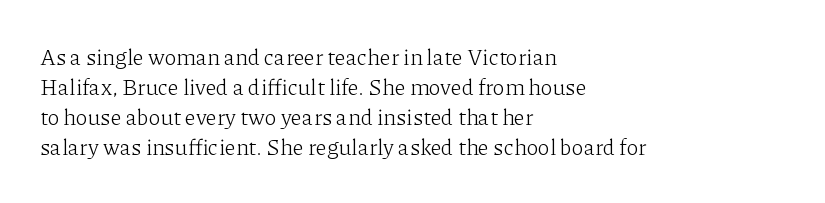
The image shows 22 px text type, upright; set left-aligned, normal line spacing (1.37x), normal letter spacing, not underlined.
